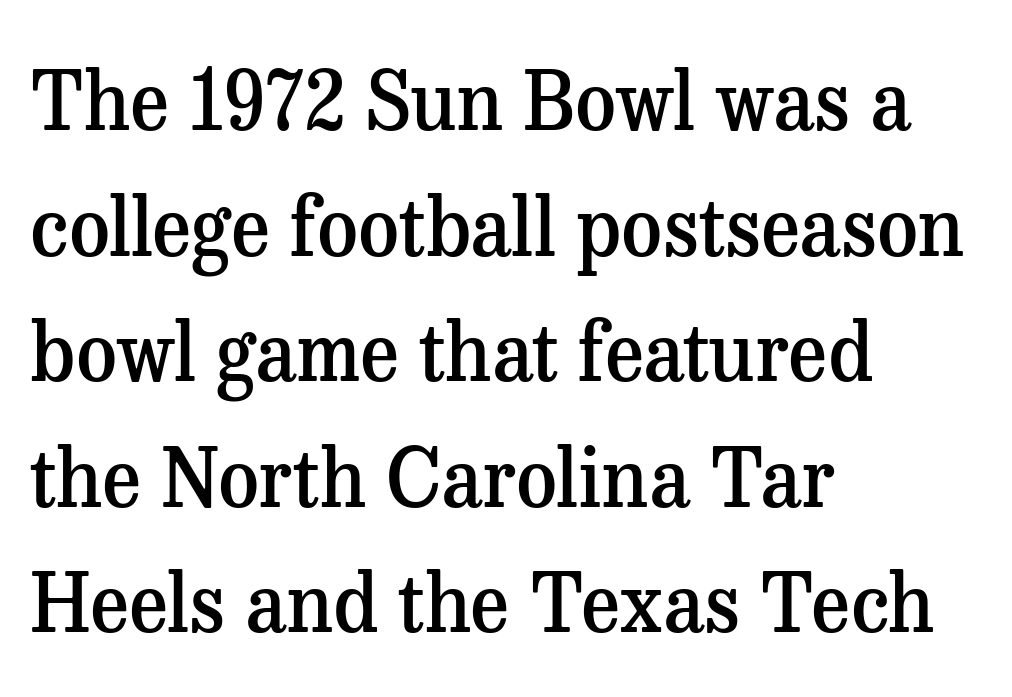
Q: Is the text bold? A: Semi-bold.
Q: Is the text italic (slanted)? A: No, it is upright.
Q: Is the typeface a serif or a sans-serif typeface? A: Serif.
Q: Is the text underlined? A: No.
Q: How is the paragraph aligned? A: Left-aligned.
Q: Is the spacing between letters normal or unusually wide? A: Normal.
Q: Is the spacing between lines tight, normal or loose? A: Normal.
Q: Width (condensed, normal, or wide)? A: Normal.
Q: Stroke contrast? A: Medium.
Q: x-height? A: Medium.
Q: Monospaced? A: No.
